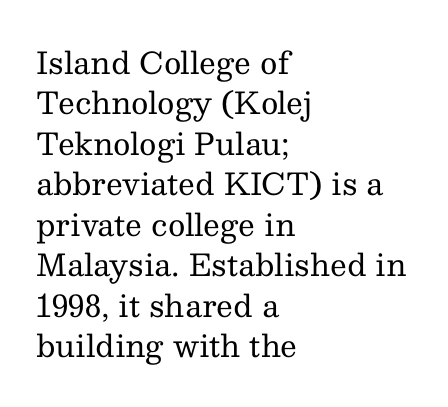
Q: Is the text bold? A: No.
Q: Is the text italic (slanted)? A: No, it is upright.
Q: Is the typeface a serif or a sans-serif typeface? A: Serif.
Q: Is the text underlined? A: No.
Q: How is the paragraph aligned? A: Left-aligned.
Q: Is the spacing between letters normal or unusually wide? A: Normal.
Q: Is the spacing between lines tight, normal or loose? A: Normal.
Q: Width (condensed, normal, or wide)? A: Normal.
Q: Stroke contrast? A: Medium.
Q: x-height? A: Medium.
Q: Monospaced? A: No.
